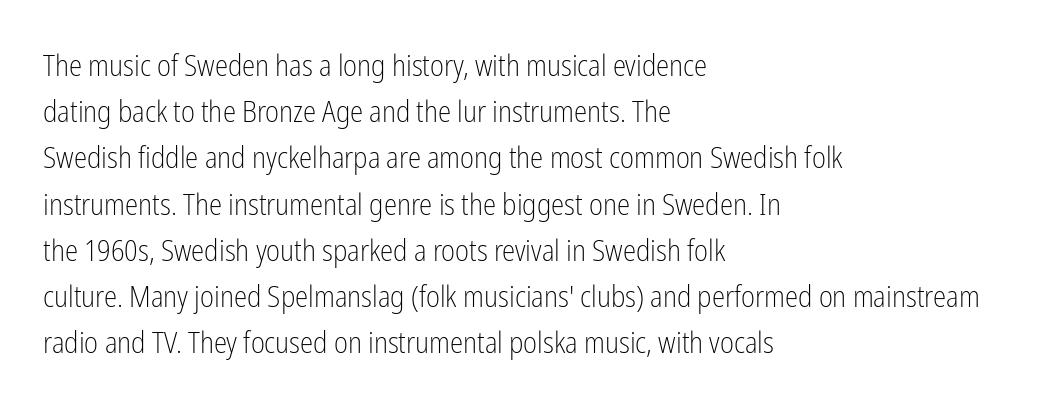
The image shows 30 px light, condensed sans-serif type, upright; set left-aligned, normal line spacing (1.54x), normal letter spacing, not underlined; low stroke contrast and a medium x-height.
